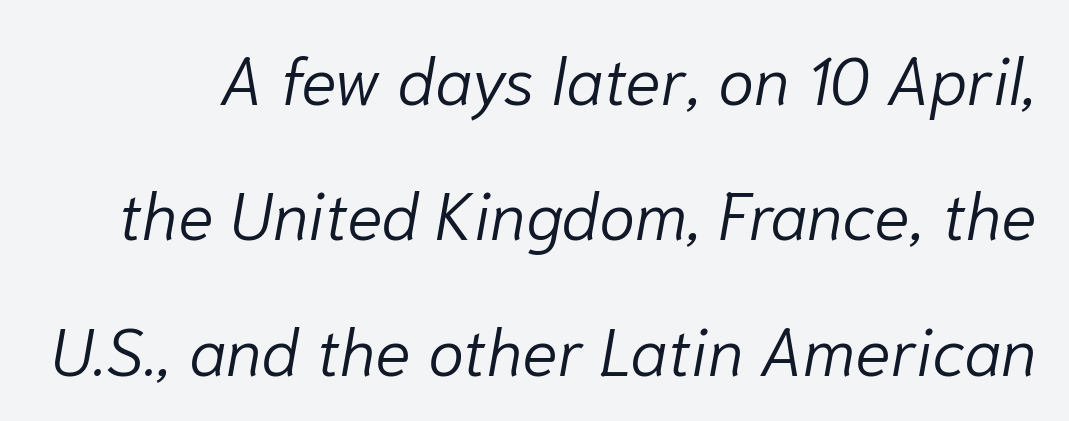
The image shows 66 px light type, italic (leaning right); set loose line spacing (2.05x), normal letter spacing, not underlined; low stroke contrast and a medium x-height.
